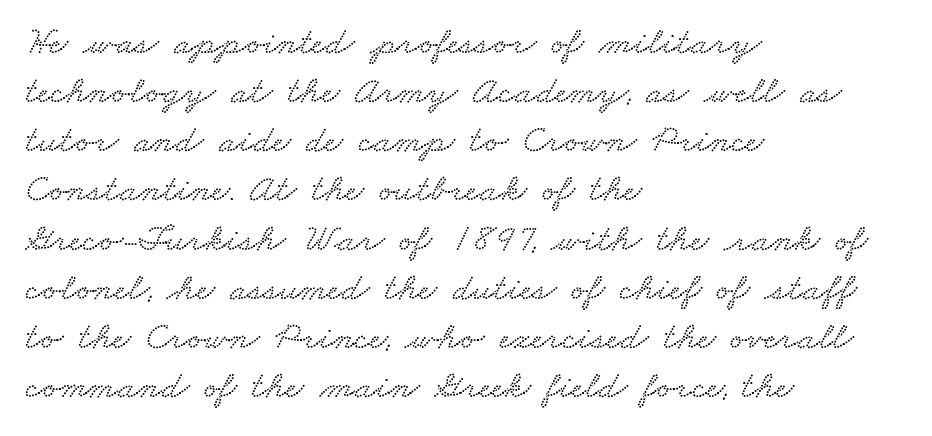
The image shows 39 px wide type; set left-aligned, normal line spacing (1.26x), normal letter spacing, not underlined; low stroke contrast and a small x-height.
